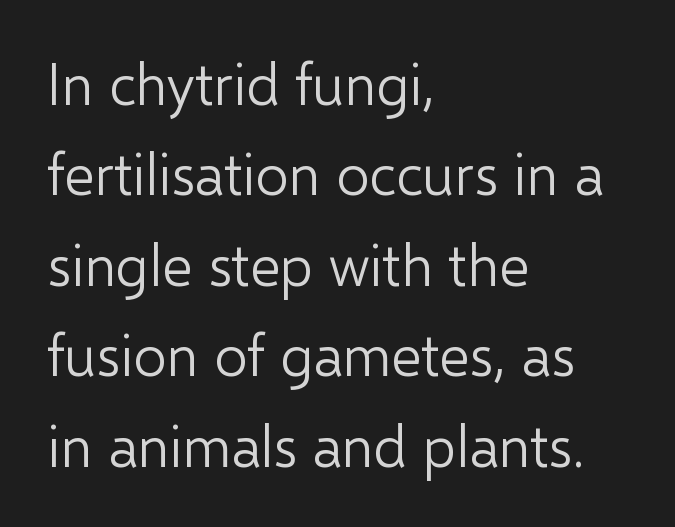
Decoration check: the copy has no underline. Compared with a centered layout, this one pins lines to the left instead. In terms of leading, this rendering sits right in the middle. Notice how the stems are strictly vertical — no italics here.
